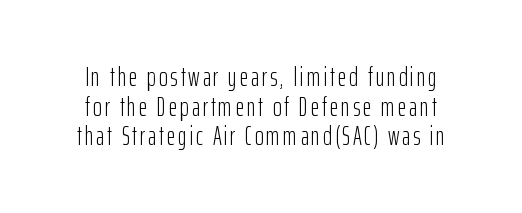
The image shows 27 px text type, upright; set tight line spacing (1.1x), not underlined.
